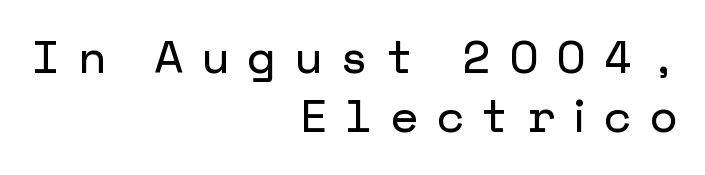
Q: Is the text italic (slanted)? A: No, it is upright.
Q: Is the typeface a serif or a sans-serif typeface? A: Sans-serif.
Q: Is the text underlined? A: No.
Q: How is the paragraph aligned? A: Right-aligned.
Q: Is the spacing between letters normal or unusually wide? A: Unusually wide.
Q: Is the spacing between lines tight, normal or loose? A: Normal.
Q: Width (condensed, normal, or wide)? A: Normal.
Q: Stroke contrast? A: Low.
Q: x-height? A: Medium.
